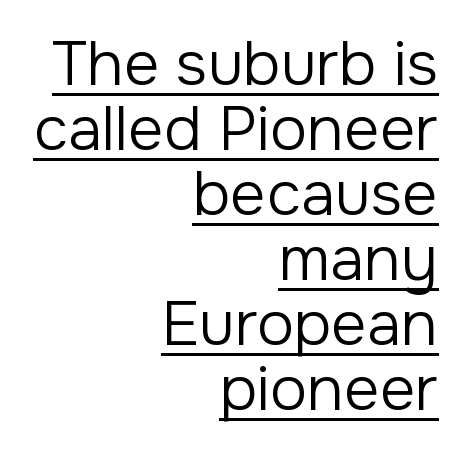
Q: Is the text bold? A: No.
Q: Is the text italic (slanted)? A: No, it is upright.
Q: Is the typeface a serif or a sans-serif typeface? A: Sans-serif.
Q: Is the text underlined? A: Yes.
Q: How is the paragraph aligned? A: Right-aligned.
Q: Is the spacing between letters normal or unusually wide? A: Normal.
Q: Is the spacing between lines tight, normal or loose? A: Tight.
Q: Width (condensed, normal, or wide)? A: Normal.
Q: Stroke contrast? A: Low.
Q: x-height? A: Medium.
Q: Monospaced? A: No.
